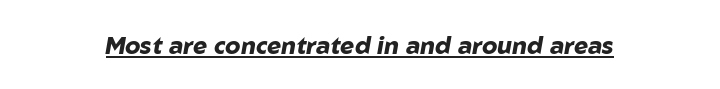
{"italic": "yes", "lean": "right", "slant_degrees": 10, "bold": "yes", "underline": "yes", "letter_spacing": "normal", "letter_spacing_em": 0.0, "glyph_px": 24}
